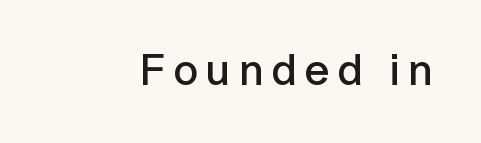
Rendered with straight, roman letterforms. Are there feet on the stems? There aren't — it's a sans. On the weight axis this lands at semibold, roughly 600. Honestly, there is no underline to notice here at all. The letters advance in unequal steps, a hallmark of proportional type.
